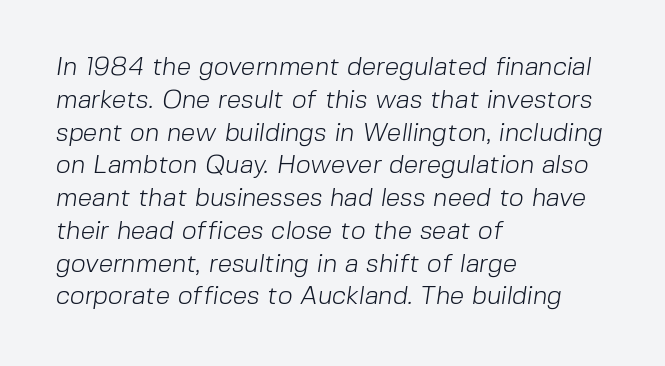
These glyphs show unthickened strokes, regular width or finer. Leading: standard. All the whitespace from short lines collects on the right. Observe the ordinary spacing: letters are neighbours, not strangers. Nobody drew a line under any word here.
